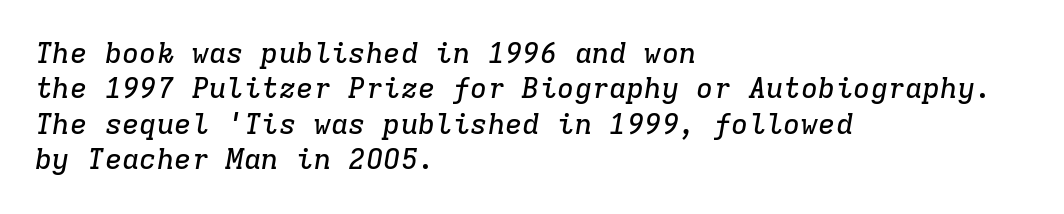
Q: Is the text italic (slanted)? A: Yes, it leans right by about 9 degrees.
Q: Is the typeface a serif or a sans-serif typeface? A: Serif.
Q: Is the text underlined? A: No.
Q: How is the paragraph aligned? A: Left-aligned.
Q: Is the spacing between letters normal or unusually wide? A: Normal.
Q: Width (condensed, normal, or wide)? A: Normal.
Q: Stroke contrast? A: Low.
Q: x-height? A: Medium.
Q: Monospaced? A: Yes.
